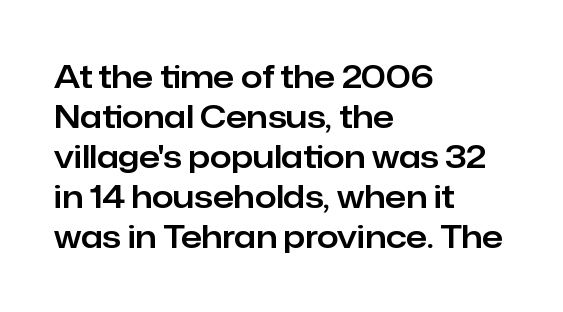
The image shows 31 px sans-serif type, upright; set left-aligned, normal line spacing (1.29x), normal letter spacing, not underlined; low stroke contrast and a medium x-height.
